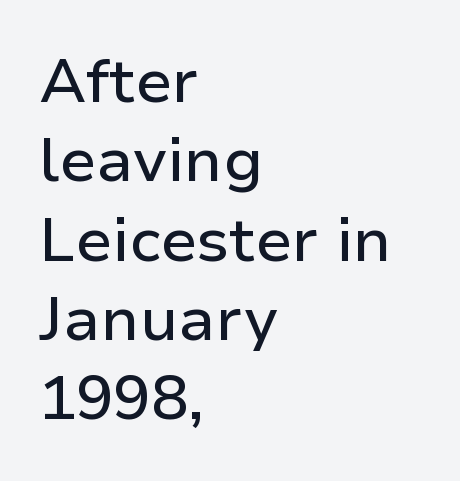
Q: Is the text italic (slanted)? A: No, it is upright.
Q: Is the typeface a serif or a sans-serif typeface? A: Sans-serif.
Q: Is the text underlined? A: No.
Q: How is the paragraph aligned? A: Left-aligned.
Q: Is the spacing between letters normal or unusually wide? A: Normal.
Q: Is the spacing between lines tight, normal or loose? A: Normal.
Q: Width (condensed, normal, or wide)? A: Normal.
Q: Stroke contrast? A: Low.
Q: x-height? A: Medium.
Q: Monospaced? A: No.
